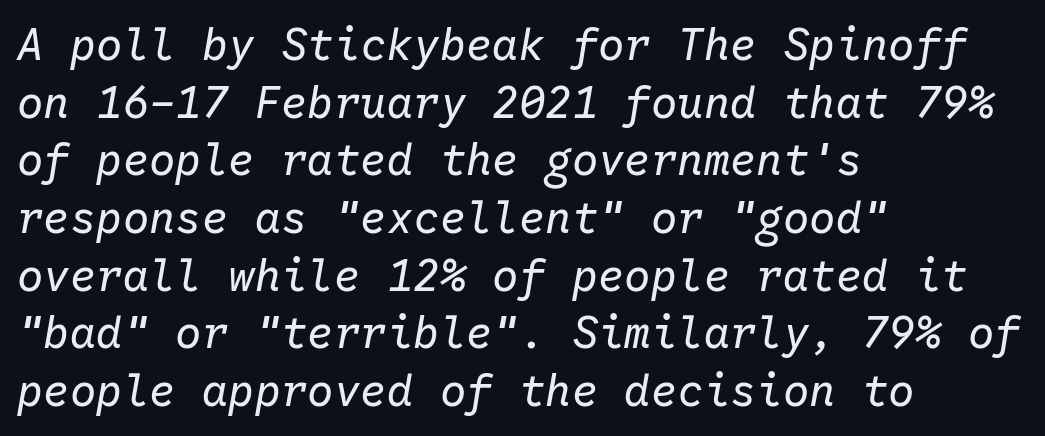
The image shows 44 px regular-weight type, italic (leaning right), monospaced; set left-aligned, normal line spacing (1.31x), normal letter spacing, not underlined; low stroke contrast and a medium x-height.
